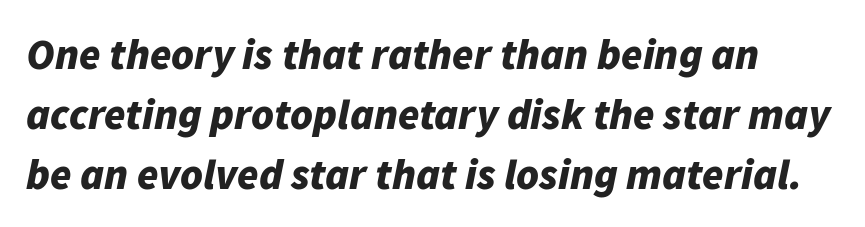
Q: Is the text bold? A: Yes.
Q: Is the text italic (slanted)? A: Yes, it leans right by about 11 degrees.
Q: Is the text underlined? A: No.
Q: Is the spacing between letters normal or unusually wide? A: Normal.
Q: Is the spacing between lines tight, normal or loose? A: Normal.
Q: Width (condensed, normal, or wide)? A: Normal.
Q: Stroke contrast? A: Low.
Q: x-height? A: Medium.
Q: Monospaced? A: No.
